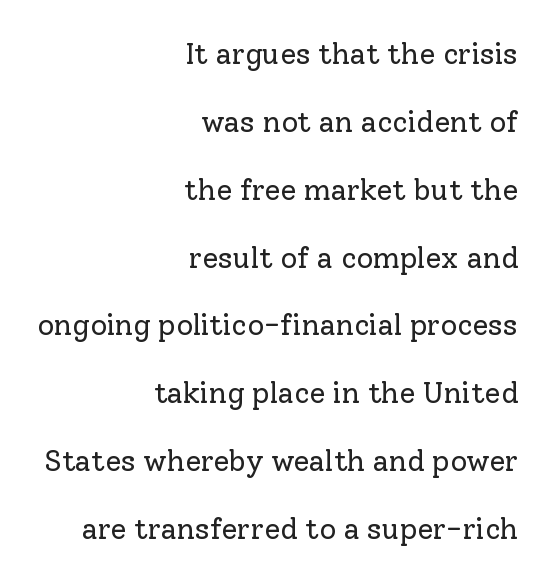
The image shows 29 px regular-weight serif type, upright; set right-aligned, loose line spacing (2.34x), normal letter spacing, not underlined; low stroke contrast and a medium x-height.
